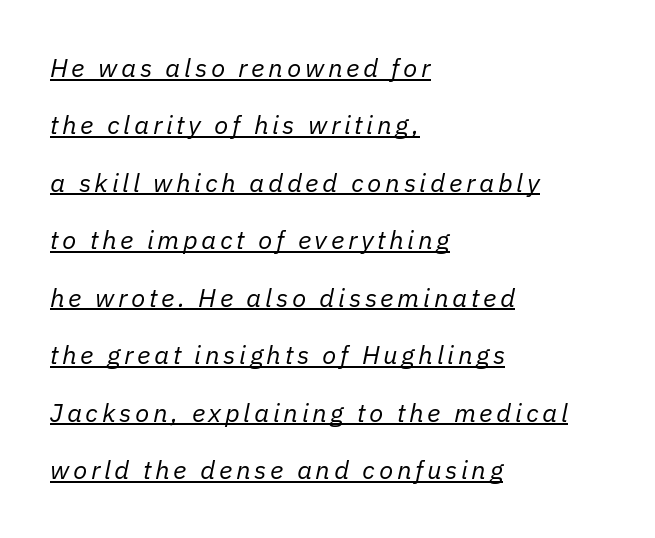
{"italic": "yes", "lean": "right", "slant_degrees": 11, "bold": "no", "underline": "yes", "align": "left", "line_spacing": "loose", "line_spacing_ratio": 2.21, "glyph_px": 26}
